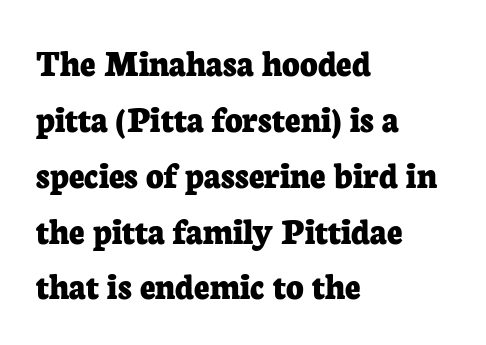
{"serif": "yes", "italic": "no", "bold": "yes", "weight": "bold", "width": "normal", "stroke_contrast": "low", "x_height": "medium", "monospaced": "no", "underline": "no", "align": "left", "line_spacing": "normal", "line_spacing_ratio": 1.47, "letter_spacing": "normal", "letter_spacing_em": 0.0, "glyph_px": 38}
